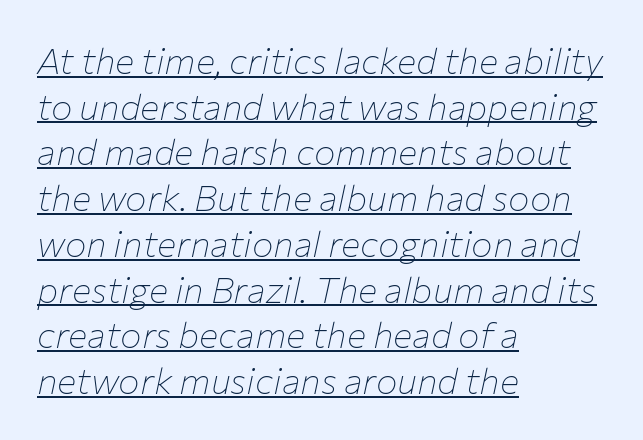
Q: Is the text bold? A: No.
Q: Is the text italic (slanted)? A: Yes, it leans right by about 12 degrees.
Q: Is the text underlined? A: Yes.
Q: How is the paragraph aligned? A: Left-aligned.
Q: Is the spacing between letters normal or unusually wide? A: Normal.
Q: Is the spacing between lines tight, normal or loose? A: Normal.
Q: Width (condensed, normal, or wide)? A: Normal.
Q: Stroke contrast? A: Low.
Q: x-height? A: Medium.
Q: Monospaced? A: No.
